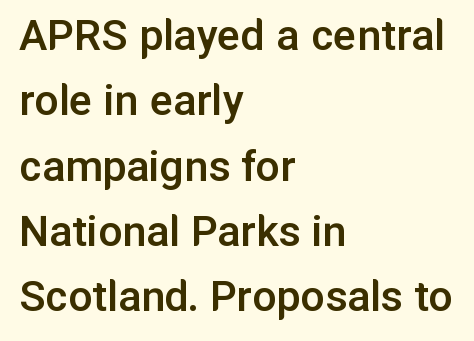
{"serif": "no", "italic": "no", "bold": "semi", "weight": "semibold", "width": "normal", "stroke_contrast": "low", "x_height": "medium", "monospaced": "no", "underline": "no", "align": "left", "line_spacing": "normal", "line_spacing_ratio": 1.36, "letter_spacing": "normal", "letter_spacing_em": 0.0, "glyph_px": 48}
